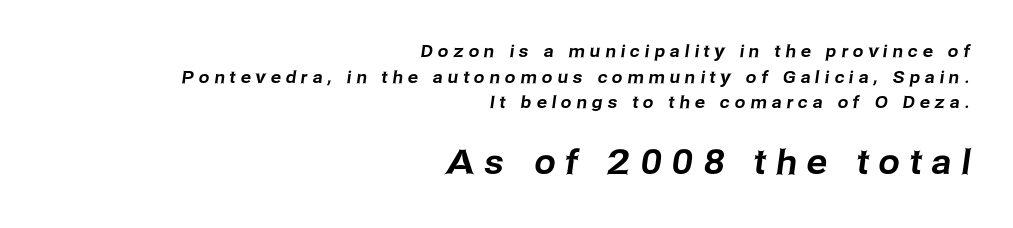
Q: Is the typeface a serif or a sans-serif typeface? A: Sans-serif.
Q: Is the text underlined? A: No.
Q: How is the paragraph aligned? A: Right-aligned.
Q: Is the spacing between letters normal or unusually wide? A: Unusually wide.
Q: Is the spacing between lines tight, normal or loose? A: Normal.
Q: Which block of text is set in a larger size, the first (top) or the second (bottom)? A: The second (bottom) one.
Q: Width (condensed, normal, or wide)? A: Normal.
Q: Stroke contrast? A: Low.
Q: x-height? A: Medium.
Q: Monospaced? A: No.
